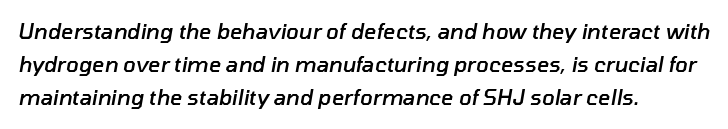
The image shows 21 px text type, italic (leaning right); set left-aligned, normal line spacing (1.58x), normal letter spacing, not underlined.
